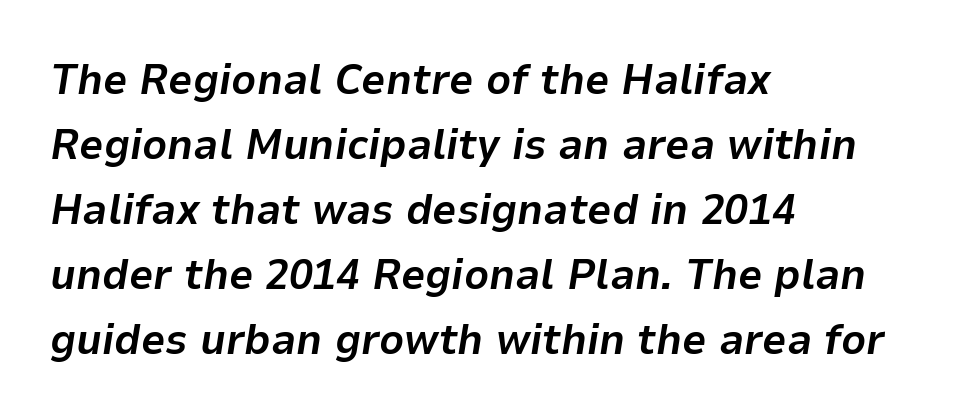
Bare-footed words on every line. This is oblique type, the kind used for emphasis or titles. The compositor pushed each line to the left boundary. These lines keep a tight, regular rhythm from letter to letter. A typesetter would call this leading conventional body-copy spacing. A full-strength bold gives these letters their thick strokes.
